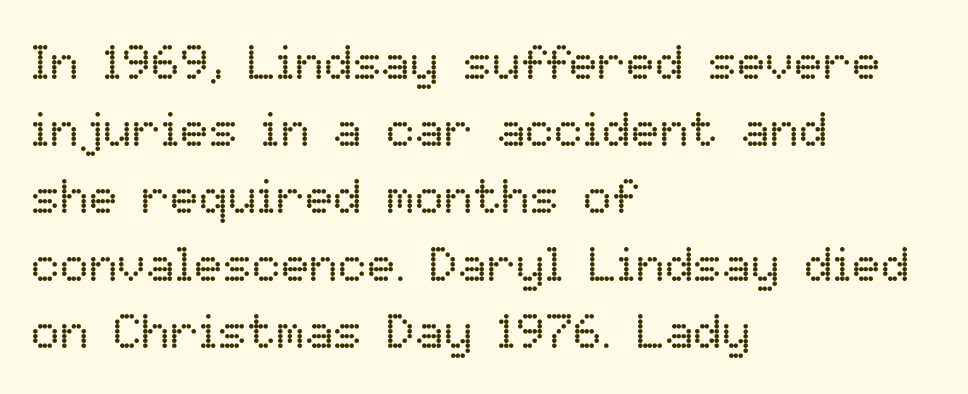
{"italic": "no", "bold": "no", "weight": "regular", "width": "normal", "stroke_contrast": "low", "x_height": "medium", "monospaced": "no", "underline": "no", "align": "left", "line_spacing": "normal", "line_spacing_ratio": 1.4, "letter_spacing": "normal", "letter_spacing_em": 0.0, "glyph_px": 48}
